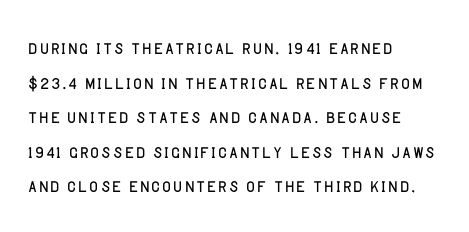
The image shows 24 px text type, upright; set left-aligned, normal line spacing (1.44x), normal letter spacing, not underlined.
